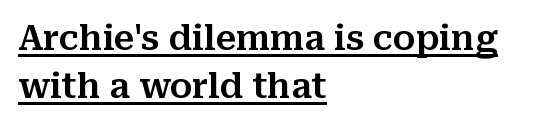
{"serif": "yes", "italic": "no", "width": "normal", "stroke_contrast": "medium", "x_height": "medium", "monospaced": "no", "underline": "yes", "align": "left", "line_spacing": "normal", "line_spacing_ratio": 1.42, "letter_spacing": "normal", "letter_spacing_em": 0.0, "glyph_px": 34}
